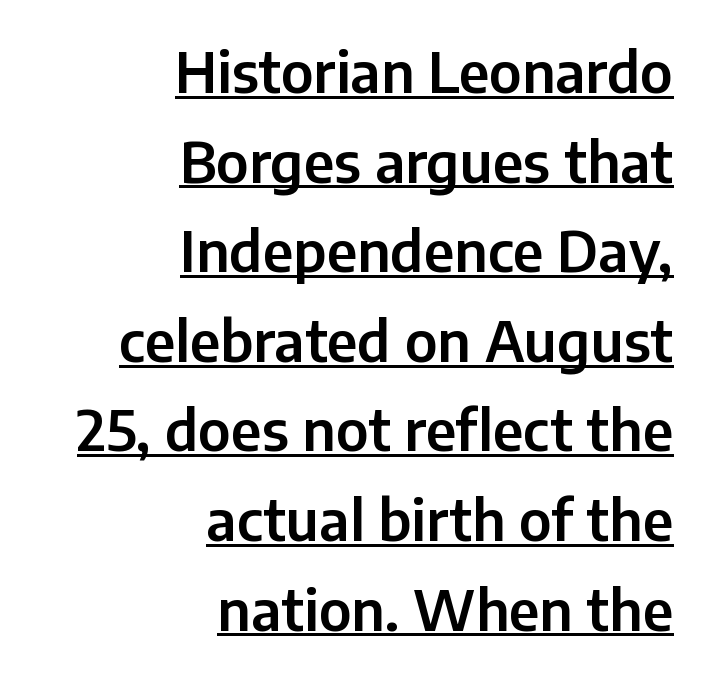
{"serif": "no", "italic": "no", "width": "normal", "stroke_contrast": "low", "x_height": "medium", "monospaced": "no", "underline": "yes", "align": "right", "line_spacing": "normal", "line_spacing_ratio": 1.6, "letter_spacing": "normal", "letter_spacing_em": 0.0, "glyph_px": 56}
